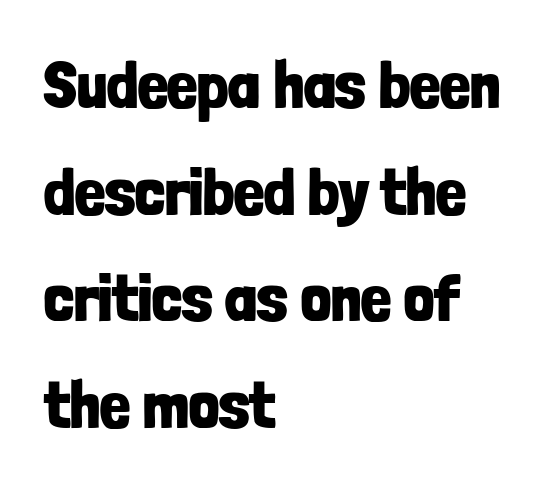
Q: Is the text bold? A: Yes.
Q: Is the text italic (slanted)? A: No, it is upright.
Q: Is the typeface a serif or a sans-serif typeface? A: Sans-serif.
Q: Is the text underlined? A: No.
Q: How is the paragraph aligned? A: Left-aligned.
Q: Is the spacing between letters normal or unusually wide? A: Normal.
Q: Is the spacing between lines tight, normal or loose? A: Normal.
Q: Width (condensed, normal, or wide)? A: Condensed.
Q: Stroke contrast? A: Low.
Q: x-height? A: Medium.
Q: Monospaced? A: No.
